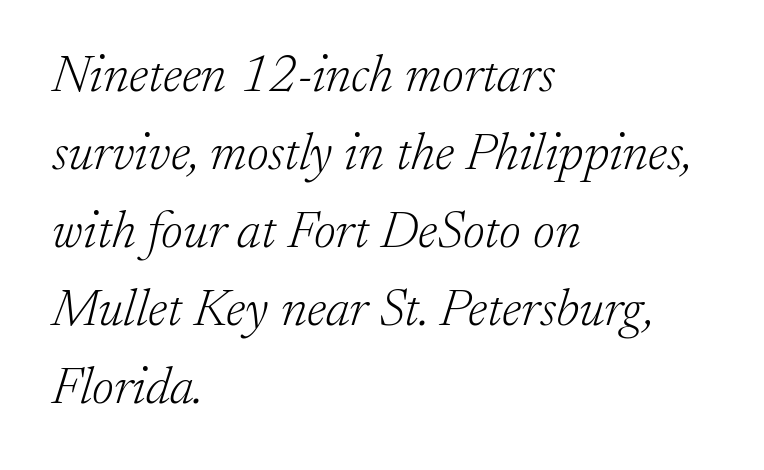
{"serif": "yes", "italic": "yes", "lean": "right", "slant_degrees": 17, "bold": "no", "weight": "light", "width": "normal", "stroke_contrast": "low", "x_height": "small", "monospaced": "no", "underline": "no", "align": "left", "line_spacing": "normal", "line_spacing_ratio": 1.47, "letter_spacing": "normal", "letter_spacing_em": 0.0, "glyph_px": 53}
